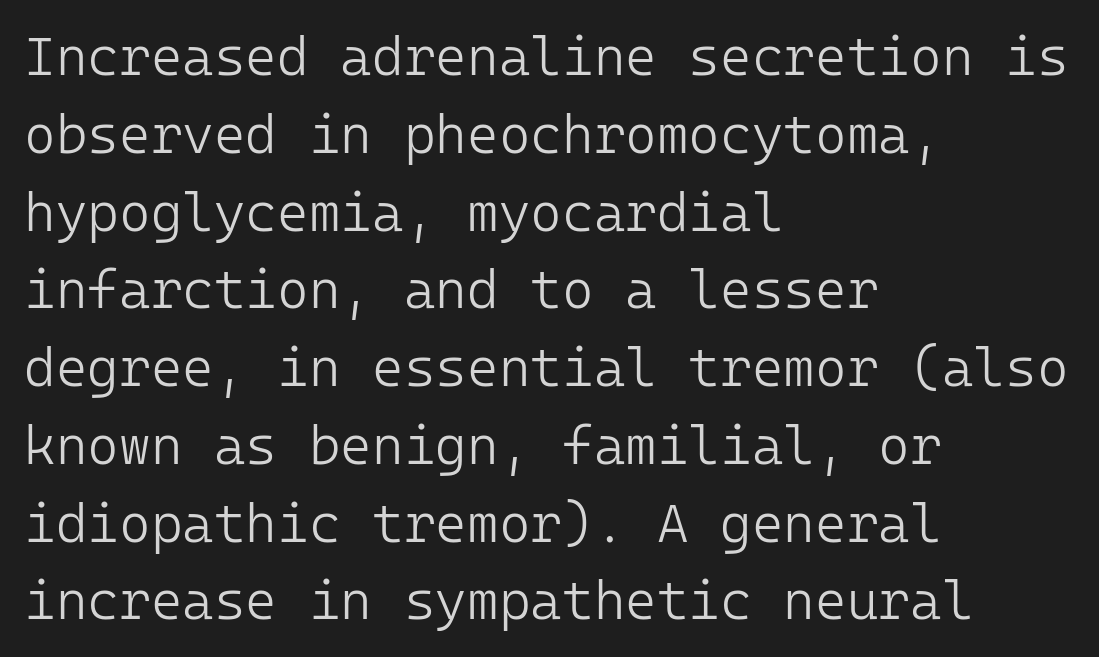
{"serif": "no", "italic": "no", "bold": "no", "weight": "light", "width": "normal", "stroke_contrast": "low", "x_height": "medium", "underline": "no", "align": "left", "line_spacing": "normal", "line_spacing_ratio": 1.44, "letter_spacing": "normal", "letter_spacing_em": 0.0, "glyph_px": 54}
